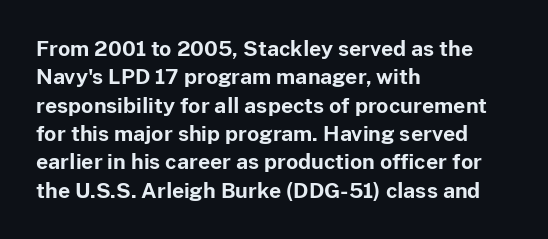
Q: Is the text bold? A: Yes.
Q: Is the text italic (slanted)? A: No, it is upright.
Q: Is the text underlined? A: No.
Q: How is the paragraph aligned? A: Left-aligned.
Q: Is the spacing between letters normal or unusually wide? A: Normal.
Q: Is the spacing between lines tight, normal or loose? A: Normal.
